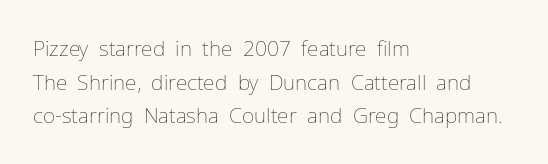
The font's upright variant was chosen for this text. Does the leading feel generous? No, just average. Letters rest on an invisible, unmarked baseline. Heft: none added — not bold. Typeset ragged right — the left edge is the straight one.
